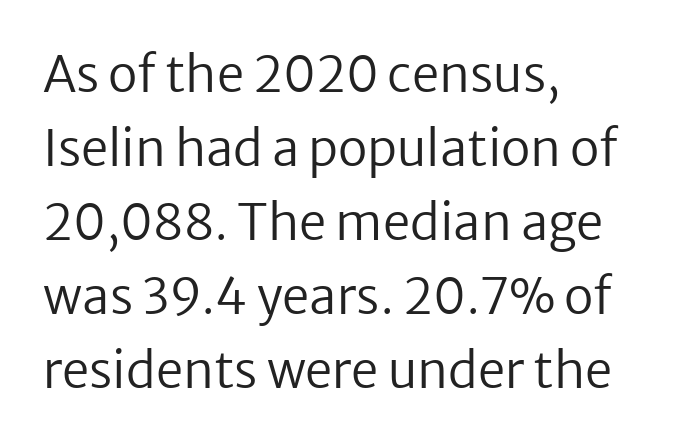
Q: Is the text bold? A: No.
Q: Is the text italic (slanted)? A: No, it is upright.
Q: Is the typeface a serif or a sans-serif typeface? A: Sans-serif.
Q: Is the text underlined? A: No.
Q: How is the paragraph aligned? A: Left-aligned.
Q: Is the spacing between letters normal or unusually wide? A: Normal.
Q: Is the spacing between lines tight, normal or loose? A: Normal.
Q: Width (condensed, normal, or wide)? A: Normal.
Q: Stroke contrast? A: Low.
Q: x-height? A: Medium.
Q: Monospaced? A: No.
